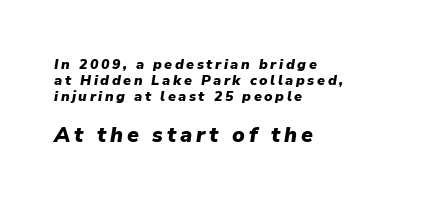
The image shows 21 px bold type, italic (leaning right); set left-aligned, line spacing 1.16x, not underlined; the second (bottom) block is 1.5x larger.
